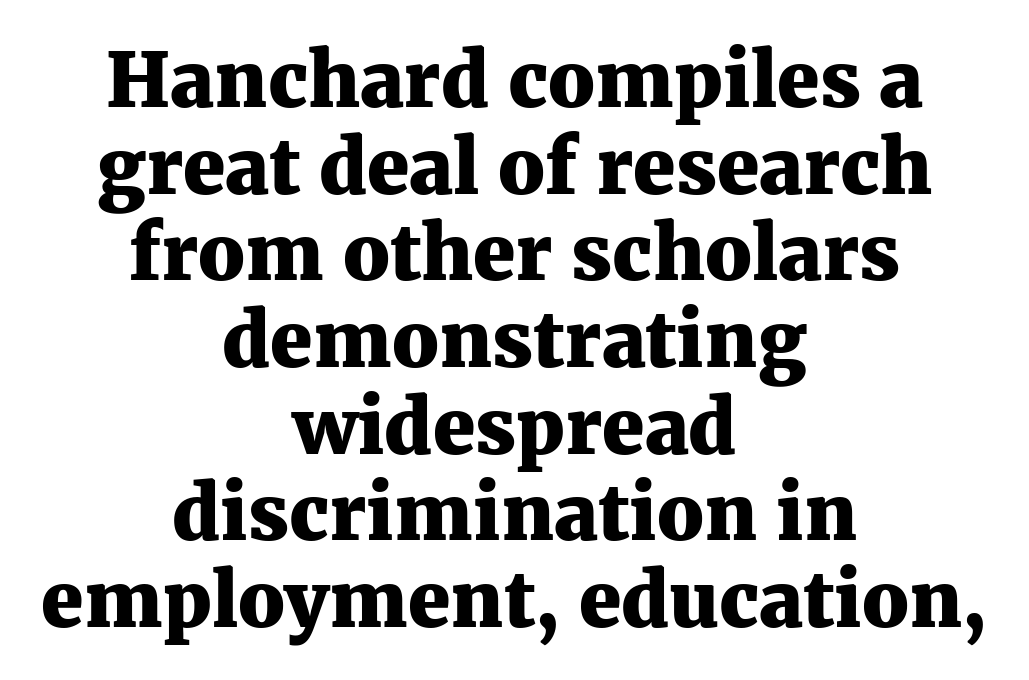
{"serif": "yes", "italic": "no", "bold": "yes", "weight": "heavy", "width": "normal", "stroke_contrast": "medium", "x_height": "medium", "monospaced": "no", "underline": "no", "align": "center", "line_spacing": "tight", "line_spacing_ratio": 1.14, "letter_spacing": "normal", "letter_spacing_em": 0.0, "glyph_px": 76}
